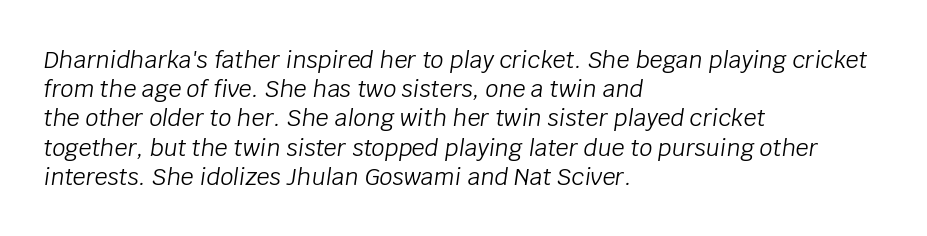
The image shows 23 px text type, italic (leaning right); set left-aligned, normal line spacing (1.27x), normal letter spacing, not underlined.
